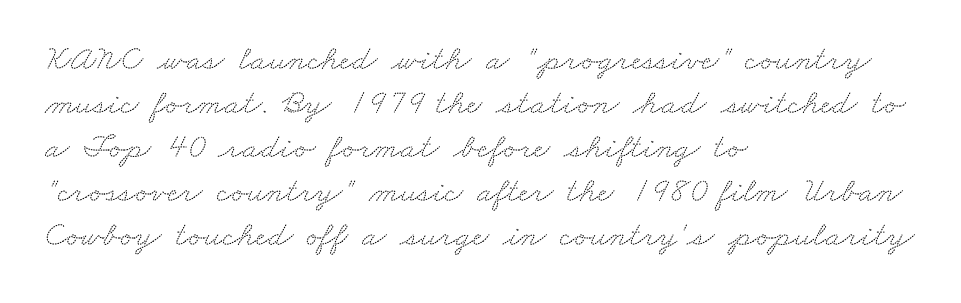
The image shows 35 px wide serif type; set left-aligned, normal line spacing (1.26x), normal letter spacing, not underlined; medium stroke contrast and a small x-height.
